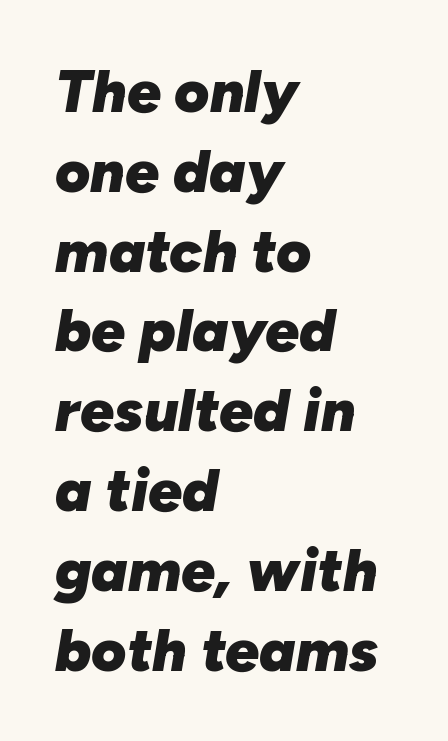
The image shows 60 px heavy type, italic (leaning right); set left-aligned, normal line spacing (1.33x), normal letter spacing, not underlined; low stroke contrast and a medium x-height.
